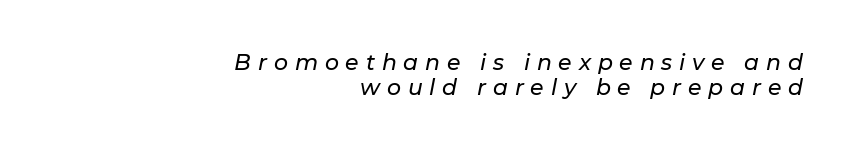
{"italic": "yes", "lean": "right", "slant_degrees": 11, "underline": "no", "align": "right", "line_spacing": "tight", "line_spacing_ratio": 1.15, "letter_spacing": "wide", "letter_spacing_em": 0.31, "glyph_px": 22}
